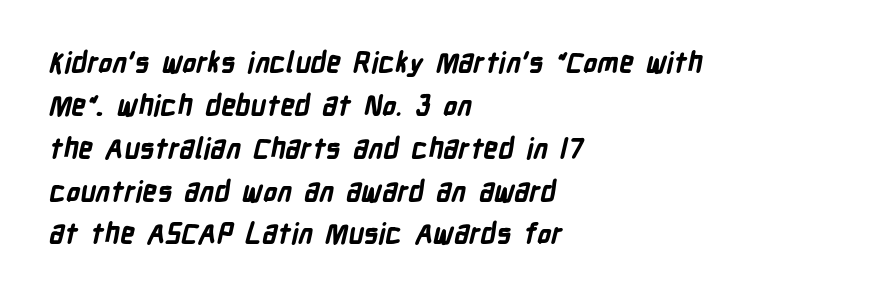
Q: Is the text bold? A: Yes.
Q: Is the typeface a serif or a sans-serif typeface? A: Sans-serif.
Q: Is the text underlined? A: No.
Q: How is the paragraph aligned? A: Left-aligned.
Q: Is the spacing between letters normal or unusually wide? A: Normal.
Q: Is the spacing between lines tight, normal or loose? A: Normal.
Q: Width (condensed, normal, or wide)? A: Condensed.
Q: Stroke contrast? A: Low.
Q: x-height? A: Medium.
Q: Monospaced? A: No.
